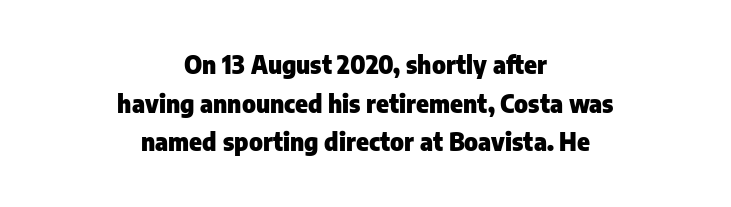
The image shows 24 px bold type, upright; set centered, normal line spacing (1.61x), normal letter spacing, not underlined.
